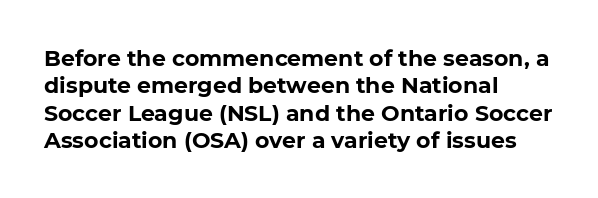
Does extra space separate the letters? No, they use regular spacing. Stroke thickness is high; the sample reads as a true bold. The paragraph shown leans on its left margin. This rendering features lettering with no underline.
